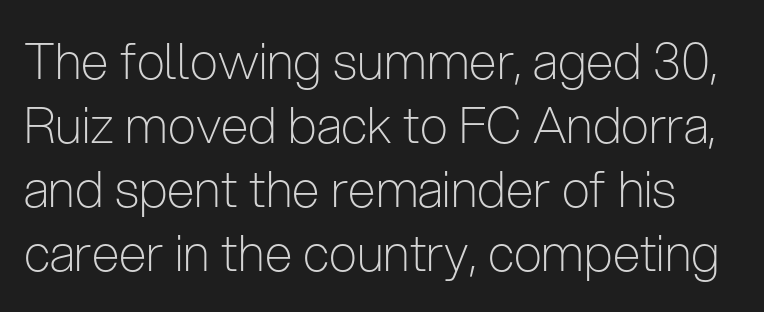
The image shows 50 px light, condensed sans-serif type, upright; set normal line spacing (1.28x), normal letter spacing, not underlined; low stroke contrast and a medium x-height.
